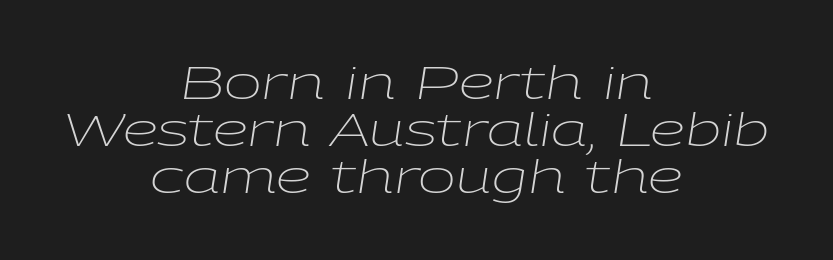
An italicized treatment has been applied to the whole sample. Does extra space separate the letters? No, they use regular spacing. Rows of type sit shoulder to shoulder in the vertical direction. Stroke mass is kept to a normal reading level or below. This rendering features lettering with no underline.
